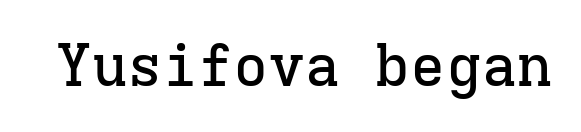
A roman cut, with each character standing at attention. Lines of text with bare space underneath. You could call the tracking neutral — neither tight nor loose. The rendering uses typewriter-style spacing with identical character cells. The typeface chosen for these lines features serifs.
